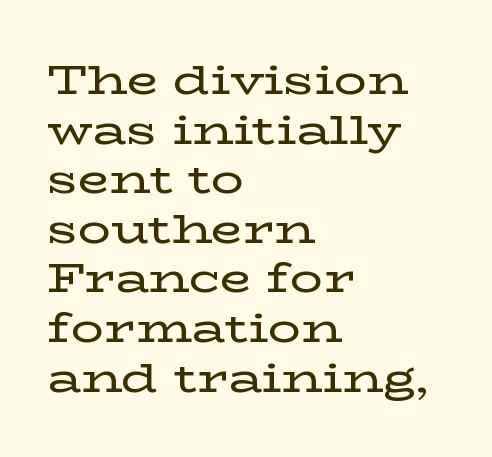
{"serif": "yes", "italic": "no", "width": "wide", "stroke_contrast": "low", "x_height": "medium", "monospaced": "no", "underline": "no", "align": "left", "line_spacing_ratio": 1.21, "letter_spacing": "normal", "letter_spacing_em": 0.0, "glyph_px": 41}
